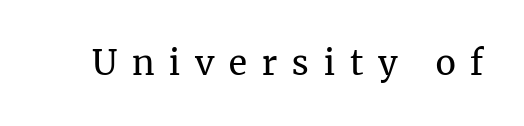
{"serif": "yes", "italic": "no", "bold": "no", "weight": "regular", "width": "normal", "stroke_contrast": "medium", "x_height": "medium", "monospaced": "no", "underline": "no", "letter_spacing": "wide", "letter_spacing_em": 0.44, "glyph_px": 34}
